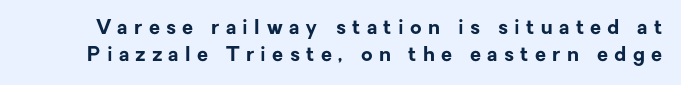
The image shows 20 px bold type, upright; set normal line spacing (1.35x), unusually wide letter spacing (+0.32 em), not underlined.
